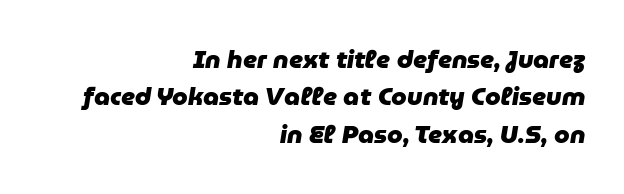
The image shows 25 px bold type, italic (leaning right); set right-aligned, normal line spacing (1.5x), normal letter spacing, not underlined.
